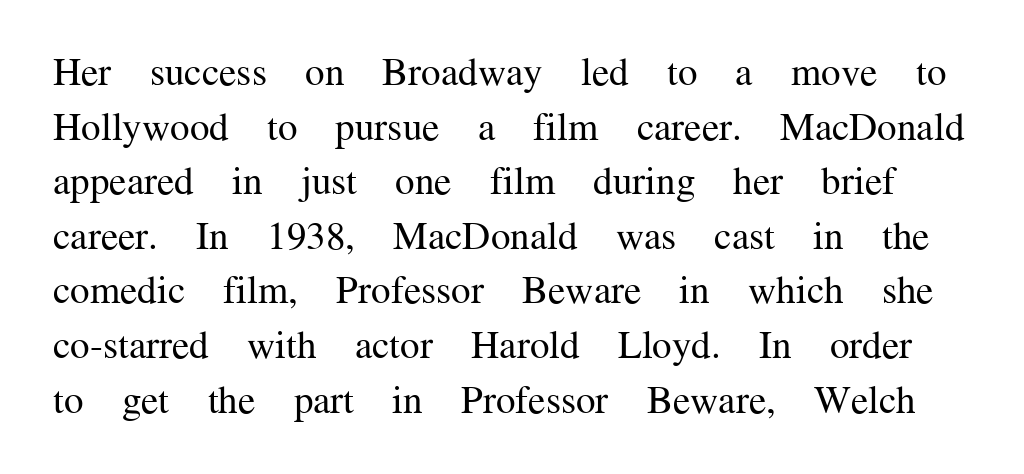
{"serif": "yes", "italic": "no", "bold": "no", "weight": "regular", "width": "normal", "stroke_contrast": "medium", "x_height": "medium", "monospaced": "no", "underline": "no", "line_spacing": "normal", "line_spacing_ratio": 1.4, "letter_spacing": "normal", "letter_spacing_em": 0.0, "glyph_px": 39}
